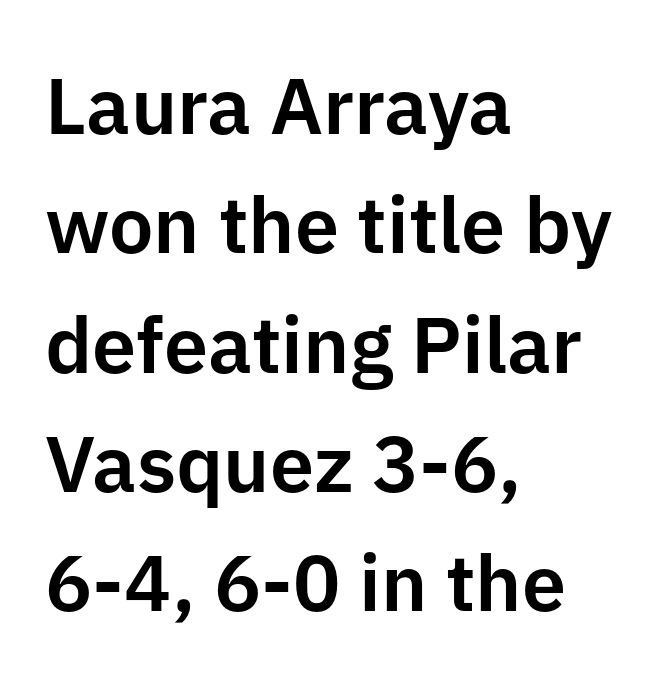
The image shows 79 px sans-serif type, upright; set left-aligned, normal line spacing (1.51x), normal letter spacing, not underlined; low stroke contrast and a medium x-height.
